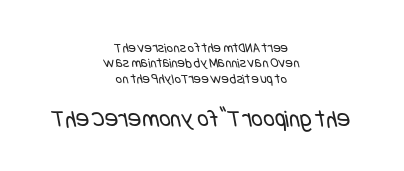
The image shows 25 px text type; set centered, tight line spacing (1.09x), normal letter spacing, not underlined; the second (bottom) block is 1.79x larger.
